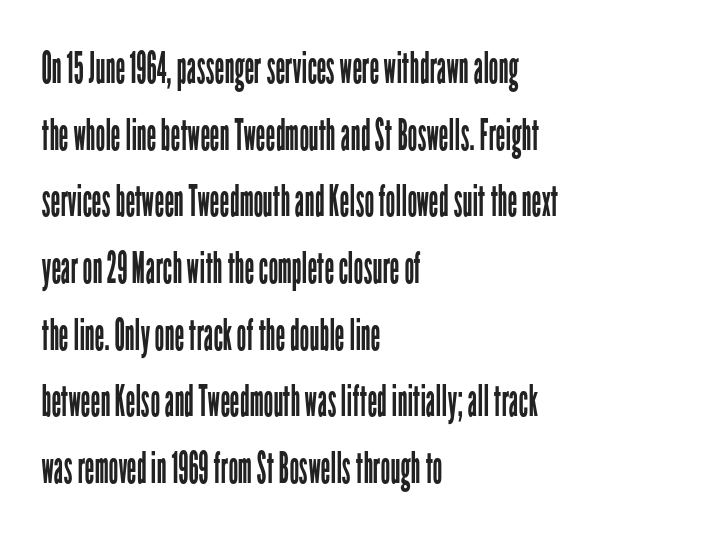
Q: Is the text bold? A: No.
Q: Is the text italic (slanted)? A: No, it is upright.
Q: Is the typeface a serif or a sans-serif typeface? A: Sans-serif.
Q: Is the text underlined? A: No.
Q: How is the paragraph aligned? A: Left-aligned.
Q: Is the spacing between letters normal or unusually wide? A: Normal.
Q: Is the spacing between lines tight, normal or loose? A: Normal.
Q: Width (condensed, normal, or wide)? A: Condensed.
Q: Stroke contrast? A: Low.
Q: x-height? A: Medium.
Q: Monospaced? A: No.
